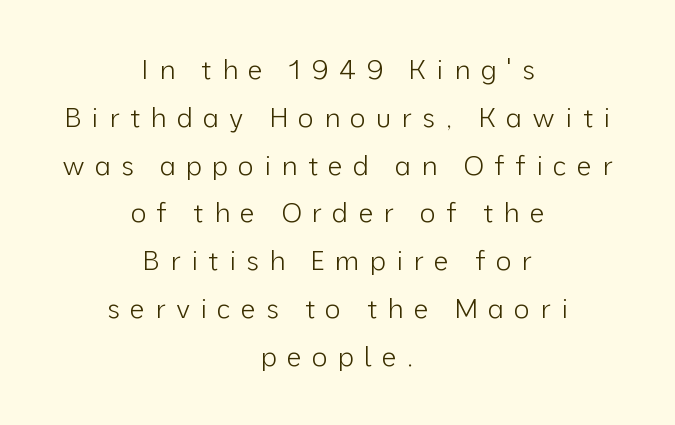
{"italic": "no", "bold": "no", "underline": "no", "align": "center", "line_spacing_ratio": 1.77, "letter_spacing": "wide", "letter_spacing_em": 0.37, "glyph_px": 27}
